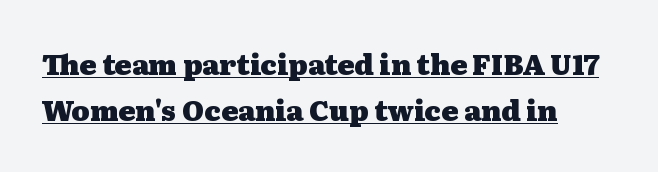
Q: Is the text bold? A: Yes.
Q: Is the text italic (slanted)? A: No, it is upright.
Q: Is the typeface a serif or a sans-serif typeface? A: Serif.
Q: Is the text underlined? A: Yes.
Q: How is the paragraph aligned? A: Left-aligned.
Q: Is the spacing between letters normal or unusually wide? A: Normal.
Q: Is the spacing between lines tight, normal or loose? A: Normal.
Q: Width (condensed, normal, or wide)? A: Wide.
Q: Stroke contrast? A: Medium.
Q: x-height? A: Medium.
Q: Monospaced? A: No.
